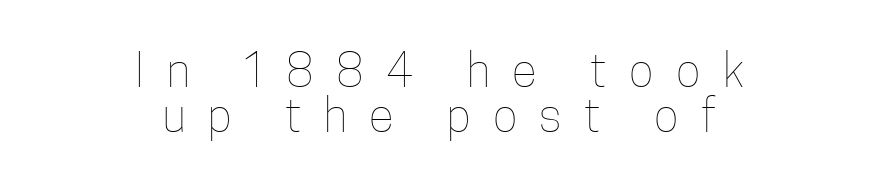
Is the stroke heavy? The answer is a plain regular-or-lighter. Short note: letters widely spaced. The foot of each line stays bare and open. Centered paragraph, ragged on both sides. Quick note: not italic, upright.
